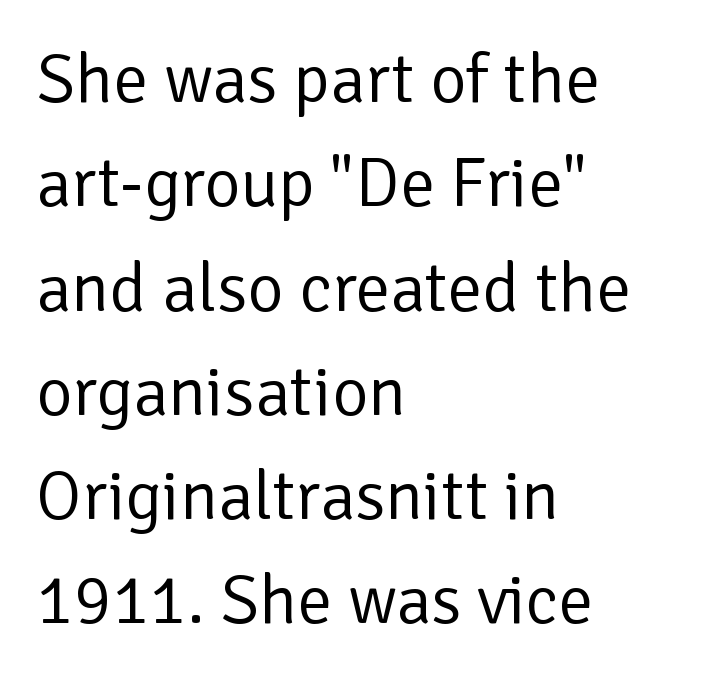
Q: Is the text bold? A: No.
Q: Is the text italic (slanted)? A: No, it is upright.
Q: Is the typeface a serif or a sans-serif typeface? A: Sans-serif.
Q: Is the text underlined? A: No.
Q: How is the paragraph aligned? A: Left-aligned.
Q: Is the spacing between letters normal or unusually wide? A: Normal.
Q: Is the spacing between lines tight, normal or loose? A: Normal.
Q: Width (condensed, normal, or wide)? A: Normal.
Q: Stroke contrast? A: Low.
Q: x-height? A: Medium.
Q: Monospaced? A: No.
